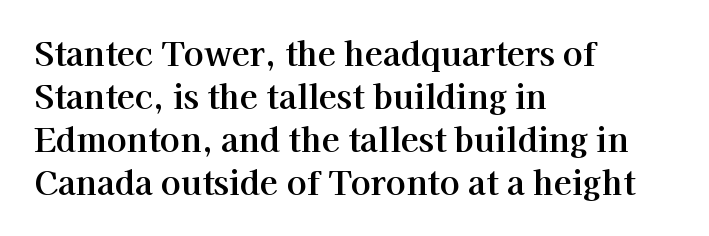
Q: Is the text italic (slanted)? A: No, it is upright.
Q: Is the typeface a serif or a sans-serif typeface? A: Serif.
Q: Is the text underlined? A: No.
Q: How is the paragraph aligned? A: Left-aligned.
Q: Is the spacing between letters normal or unusually wide? A: Normal.
Q: Is the spacing between lines tight, normal or loose? A: Normal.
Q: Width (condensed, normal, or wide)? A: Normal.
Q: Stroke contrast? A: High.
Q: x-height? A: Medium.
Q: Monospaced? A: No.
